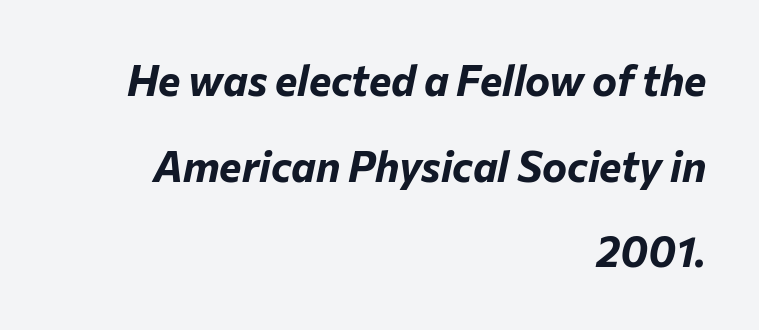
The image shows 42 px bold type, italic (leaning right); set right-aligned, loose line spacing (2.04x), normal letter spacing, not underlined; low stroke contrast and a medium x-height.
